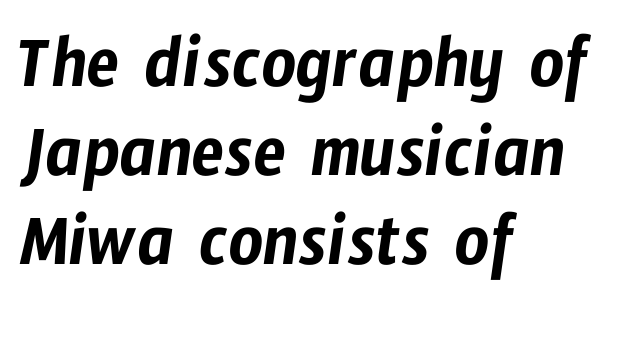
Q: Is the typeface a serif or a sans-serif typeface? A: Sans-serif.
Q: Is the text underlined? A: No.
Q: How is the paragraph aligned? A: Left-aligned.
Q: Is the spacing between letters normal or unusually wide? A: Normal.
Q: Width (condensed, normal, or wide)? A: Condensed.
Q: Stroke contrast? A: Low.
Q: x-height? A: Medium.
Q: Monospaced? A: No.
